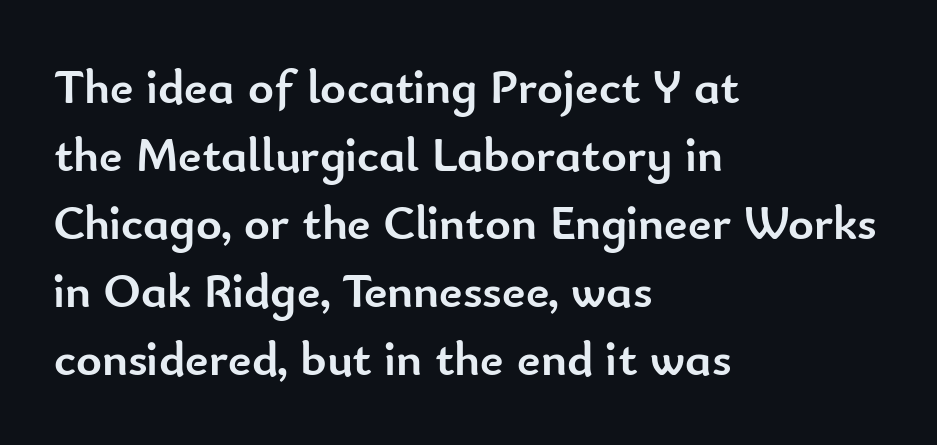
{"serif": "no", "italic": "no", "bold": "yes", "weight": "semibold", "width": "normal", "stroke_contrast": "low", "x_height": "small", "monospaced": "no", "underline": "no", "align": "left", "line_spacing": "normal", "line_spacing_ratio": 1.39, "letter_spacing": "normal", "letter_spacing_em": 0.0, "glyph_px": 49}
